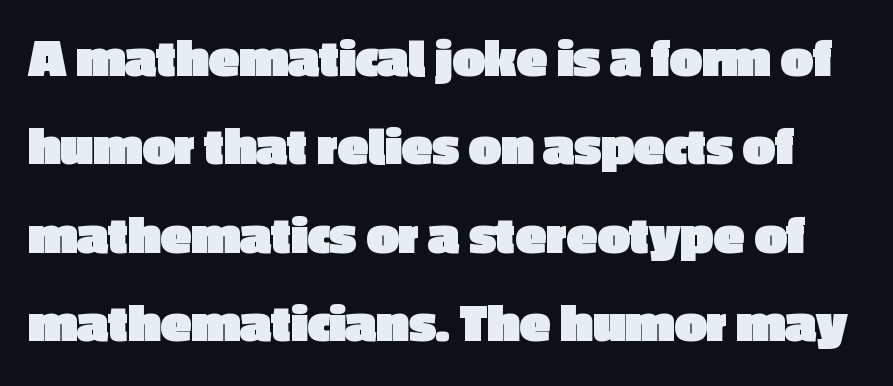
Q: Is the text bold? A: Yes.
Q: Is the text italic (slanted)? A: No, it is upright.
Q: Is the typeface a serif or a sans-serif typeface? A: Sans-serif.
Q: Is the text underlined? A: No.
Q: Is the spacing between letters normal or unusually wide? A: Normal.
Q: Is the spacing between lines tight, normal or loose? A: Normal.
Q: Width (condensed, normal, or wide)? A: Normal.
Q: x-height? A: Medium.
Q: Monospaced? A: No.
